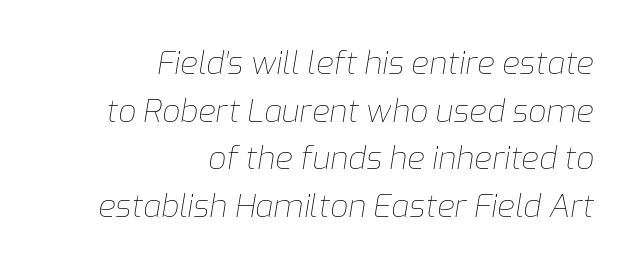
Q: Is the text bold? A: No.
Q: Is the text italic (slanted)? A: Yes, it leans right by about 9 degrees.
Q: Is the text underlined? A: No.
Q: How is the paragraph aligned? A: Right-aligned.
Q: Is the spacing between letters normal or unusually wide? A: Normal.
Q: Is the spacing between lines tight, normal or loose? A: Normal.
Q: Width (condensed, normal, or wide)? A: Normal.
Q: Stroke contrast? A: Low.
Q: x-height? A: Medium.
Q: Monospaced? A: No.
